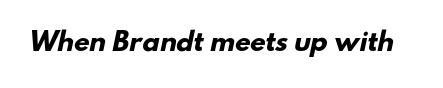
The image shows 25 px bold type; set normal letter spacing, not underlined.
